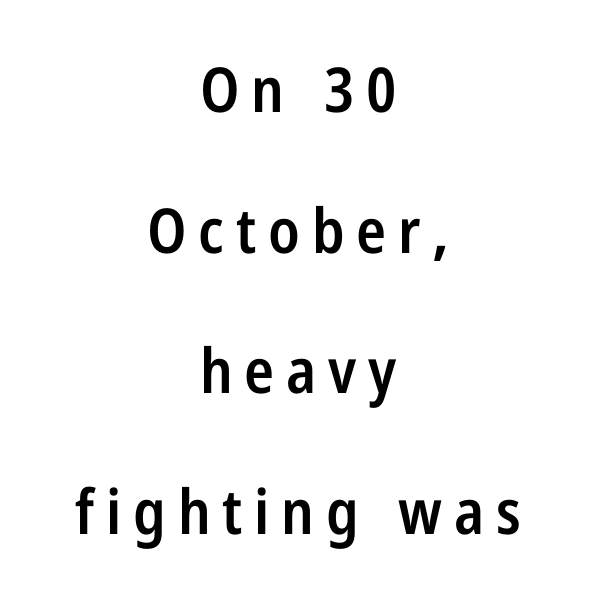
Q: Is the text bold? A: Semi-bold.
Q: Is the text italic (slanted)? A: No, it is upright.
Q: Is the typeface a serif or a sans-serif typeface? A: Sans-serif.
Q: Is the text underlined? A: No.
Q: How is the paragraph aligned? A: Centered.
Q: Is the spacing between lines tight, normal or loose? A: Loose.
Q: Width (condensed, normal, or wide)? A: Condensed.
Q: Stroke contrast? A: Low.
Q: x-height? A: Medium.
Q: Monospaced? A: No.
